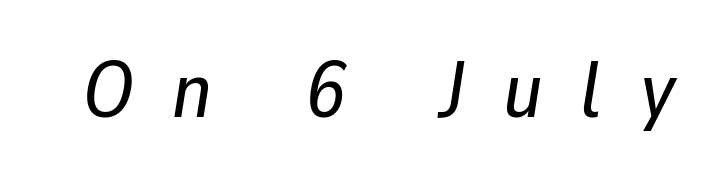
The image shows 79 px text type, italic (leaning right); set unusually wide letter spacing (+0.48 em), not underlined; low stroke contrast and a medium x-height.
